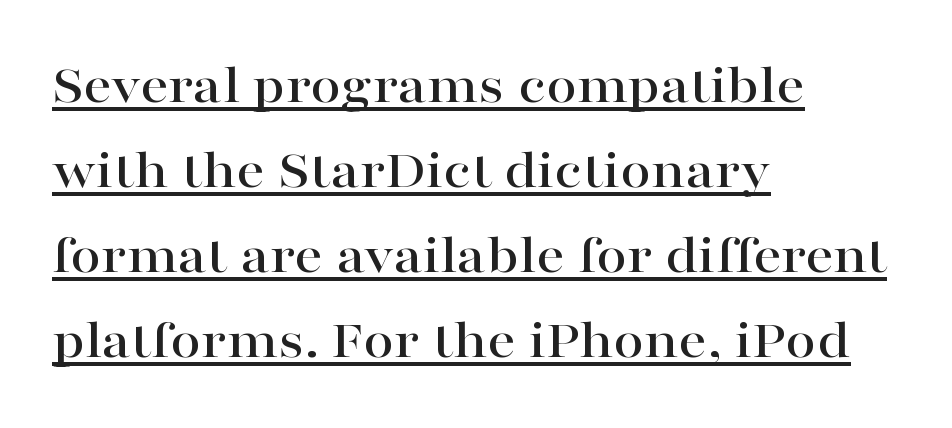
The image shows 56 px wide serif type, upright; set left-aligned, normal line spacing (1.52x), normal letter spacing, underlined; high stroke contrast and a medium x-height.
